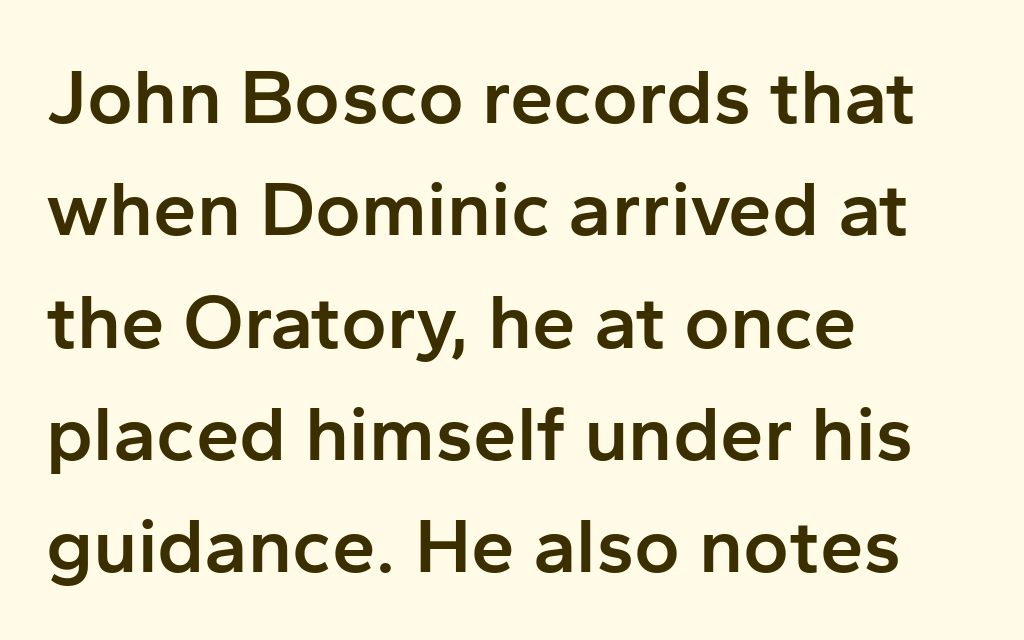
The image shows 78 px semibold sans-serif type, upright; set left-aligned, normal line spacing (1.44x), normal letter spacing, not underlined; low stroke contrast and a medium x-height.
